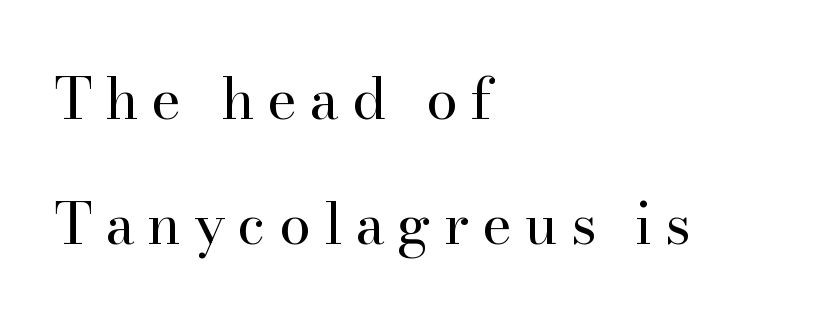
{"serif": "yes", "italic": "no", "bold": "no", "weight": "regular", "width": "normal", "stroke_contrast": "high", "x_height": "small", "monospaced": "no", "underline": "no", "align": "left", "line_spacing": "loose", "line_spacing_ratio": 2.19, "letter_spacing": "wide", "letter_spacing_em": 0.22, "glyph_px": 57}
